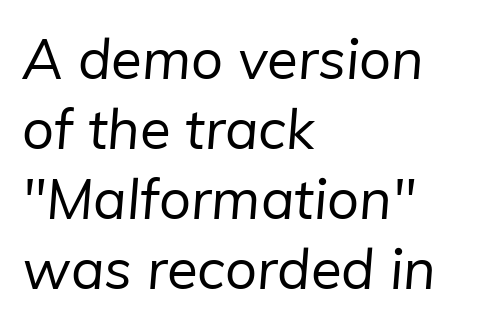
Q: Is the text bold? A: No.
Q: Is the typeface a serif or a sans-serif typeface? A: Sans-serif.
Q: Is the text underlined? A: No.
Q: How is the paragraph aligned? A: Left-aligned.
Q: Is the spacing between letters normal or unusually wide? A: Normal.
Q: Is the spacing between lines tight, normal or loose? A: Normal.
Q: Width (condensed, normal, or wide)? A: Normal.
Q: Stroke contrast? A: Low.
Q: x-height? A: Medium.
Q: Monospaced? A: No.
